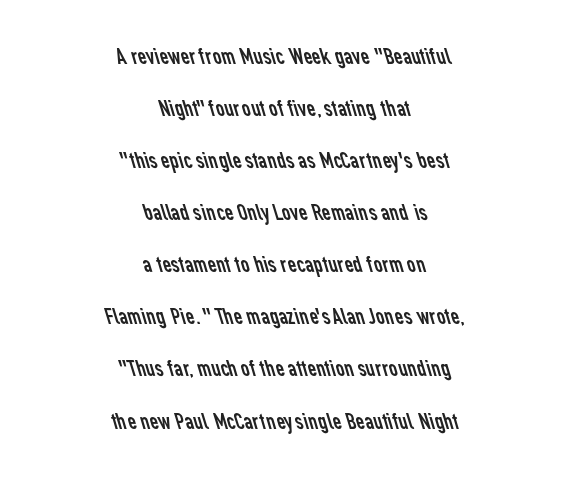
The image shows 24 px text type; set centered, loose line spacing (2.17x), normal letter spacing, not underlined.
